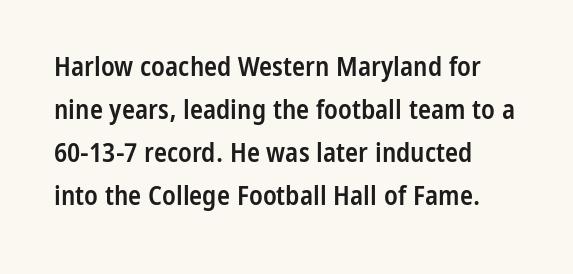
Decoration check: the copy has no underline. A classic flush-left, rag-right setting is used for this passage. Notice how descenders clear the ascenders below comfortably — that's standard leading. Tracking value appears to be zero — textbook default spacing.
